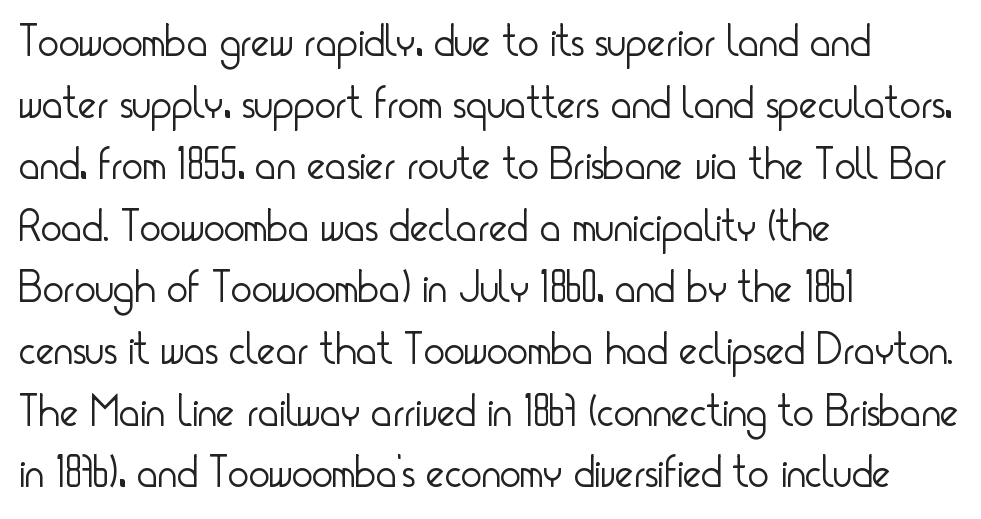
Q: Is the text bold? A: No.
Q: Is the text italic (slanted)? A: No, it is upright.
Q: Is the typeface a serif or a sans-serif typeface? A: Sans-serif.
Q: Is the text underlined? A: No.
Q: How is the paragraph aligned? A: Left-aligned.
Q: Is the spacing between letters normal or unusually wide? A: Normal.
Q: Is the spacing between lines tight, normal or loose? A: Normal.
Q: Width (condensed, normal, or wide)? A: Condensed.
Q: Stroke contrast? A: Low.
Q: x-height? A: Small.
Q: Monospaced? A: No.
